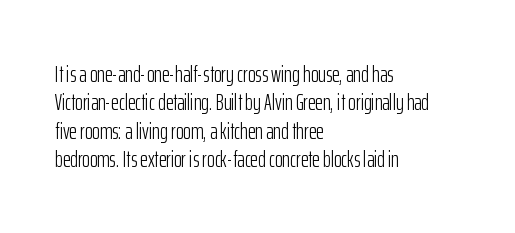
Q: Is the text bold? A: No.
Q: Is the text italic (slanted)? A: No, it is upright.
Q: Is the text underlined? A: No.
Q: How is the paragraph aligned? A: Left-aligned.
Q: Is the spacing between letters normal or unusually wide? A: Normal.
